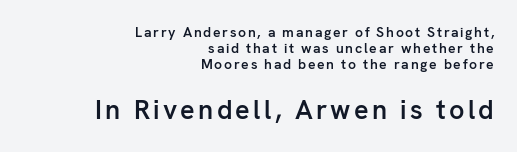
{"italic": "no", "bold": "semi", "underline": "no", "align": "right", "line_spacing": "tight", "line_spacing_ratio": 1.14, "larger_block": "second", "size_ratio": 1.93, "glyph_px": 27}
